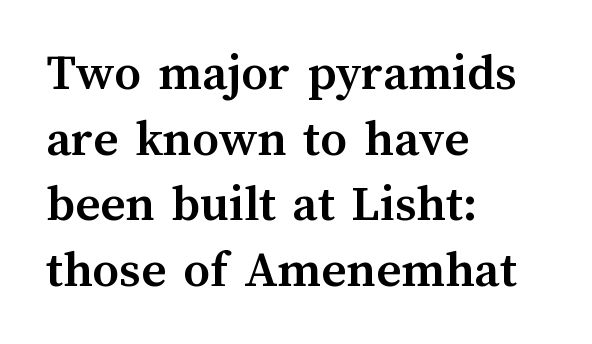
The image shows 53 px semibold type, upright; set left-aligned, line spacing 1.24x, normal letter spacing, not underlined; medium stroke contrast and a medium x-height.
